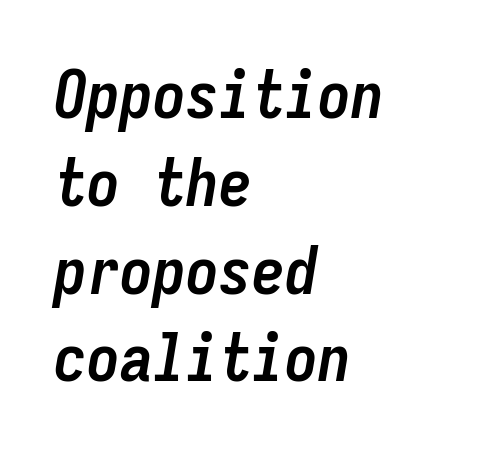
Observe the ordinary spacing: letters are neighbours, not strangers. Slant detected: the letters are inclined. Reading down the block, your eye returns to a fixed left position each line. Interline gaps are of average width in this sample. Students, this is bold: see how much ink each stroke carries.
